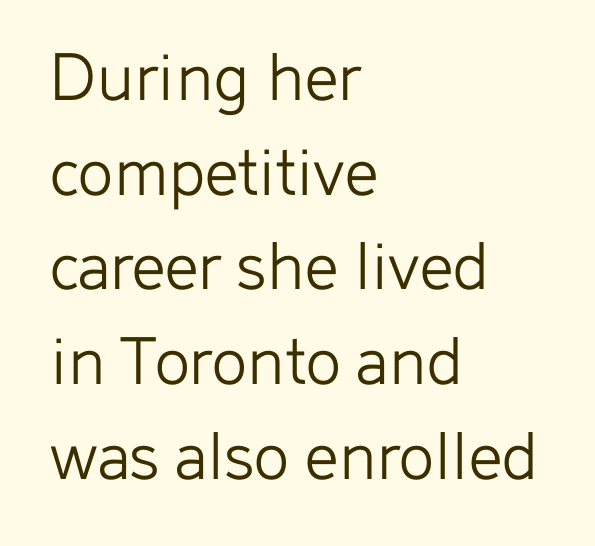
A typesetter would call this leading conventional body-copy spacing. Are there feet on the stems? There aren't — it's a sans. Is this a fixed-width face? No — the glyphs have proportional, varying widths. No chunkiness to these letters — they're not bold. The typesetter chose a ragged-right arrangement here. This rendering leaves character spacing at its baseline value.
